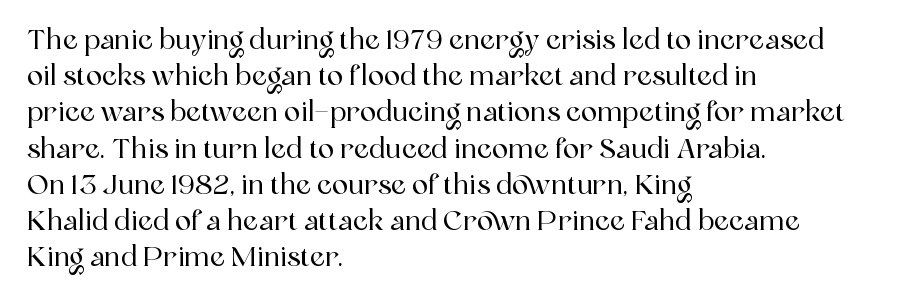
A normal amount of white space separates one row of letters from the next. Rendered with straight, roman letterforms. Rule under the text: the space is simply empty. Glyph-to-glyph distance matches everyday printed text. Horizontal alignment here is leftward, the default for most running prose.
